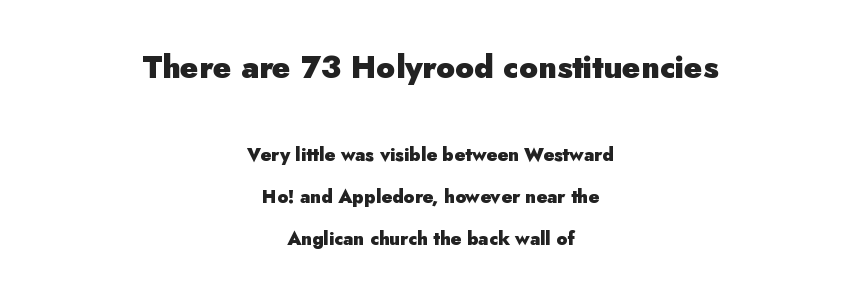
Q: Is the text bold? A: Yes.
Q: Is the text italic (slanted)? A: No, it is upright.
Q: Is the typeface a serif or a sans-serif typeface? A: Sans-serif.
Q: Is the text underlined? A: No.
Q: How is the paragraph aligned? A: Centered.
Q: Is the spacing between letters normal or unusually wide? A: Normal.
Q: Is the spacing between lines tight, normal or loose? A: Loose.
Q: Which block of text is set in a larger size, the first (top) or the second (bottom)? A: The first (top) one.
Q: Width (condensed, normal, or wide)? A: Normal.
Q: Stroke contrast? A: Low.
Q: x-height? A: Small.
Q: Monospaced? A: No.
